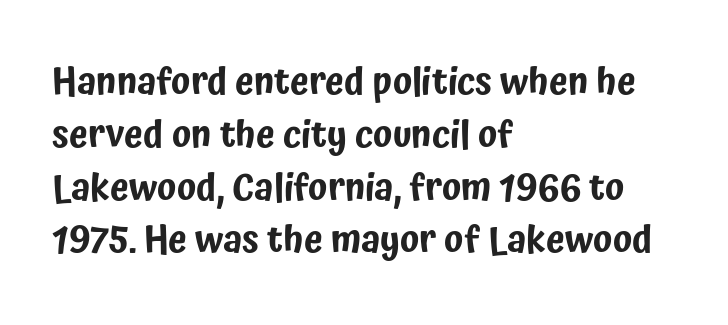
{"serif": "no", "italic": "no", "width": "condensed", "stroke_contrast": "low", "x_height": "medium", "monospaced": "no", "underline": "no", "align": "left", "line_spacing": "normal", "line_spacing_ratio": 1.39, "letter_spacing": "normal", "letter_spacing_em": 0.0, "glyph_px": 38}
